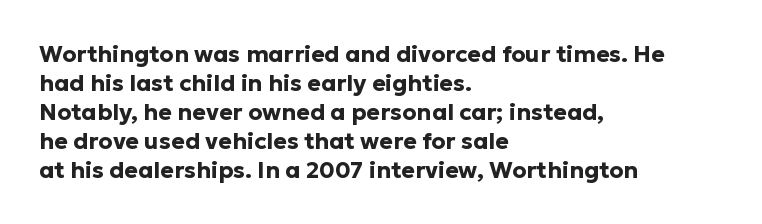
{"italic": "no", "bold": "yes", "underline": "no", "align": "left", "line_spacing": "normal", "line_spacing_ratio": 1.26, "letter_spacing": "normal", "letter_spacing_em": 0.0, "glyph_px": 23}
